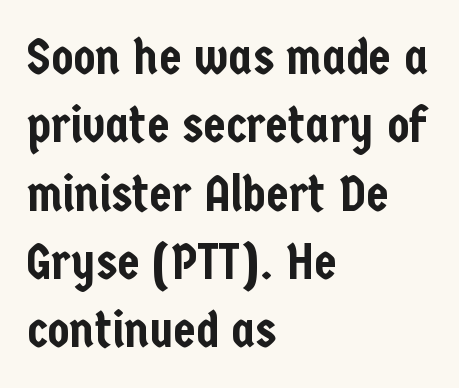
{"serif": "no", "italic": "no", "width": "condensed", "stroke_contrast": "low", "x_height": "medium", "monospaced": "no", "underline": "no", "align": "left", "line_spacing": "normal", "line_spacing_ratio": 1.34, "letter_spacing": "normal", "letter_spacing_em": 0.0, "glyph_px": 51}
